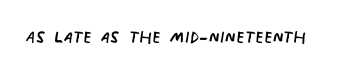
Between one letter and the next there's only the usual sliver of space. Weight: in the light-to-regular range. This rendering features lettering with no underline.
